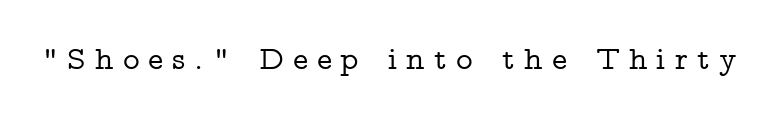
{"serif": "yes", "italic": "no", "width": "wide", "stroke_contrast": "low", "x_height": "medium", "monospaced": "no", "underline": "no", "letter_spacing": "wide", "letter_spacing_em": 0.28, "glyph_px": 32}
